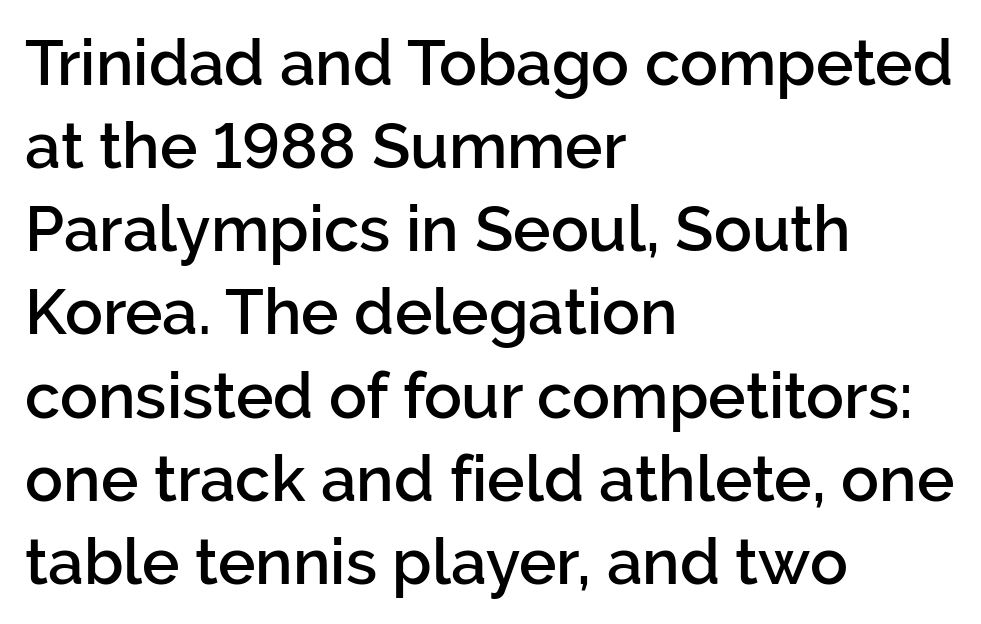
Q: Is the text bold? A: Semi-bold.
Q: Is the text italic (slanted)? A: No, it is upright.
Q: Is the typeface a serif or a sans-serif typeface? A: Sans-serif.
Q: Is the text underlined? A: No.
Q: How is the paragraph aligned? A: Left-aligned.
Q: Is the spacing between letters normal or unusually wide? A: Normal.
Q: Is the spacing between lines tight, normal or loose? A: Normal.
Q: Width (condensed, normal, or wide)? A: Normal.
Q: Stroke contrast? A: Low.
Q: x-height? A: Medium.
Q: Monospaced? A: No.
